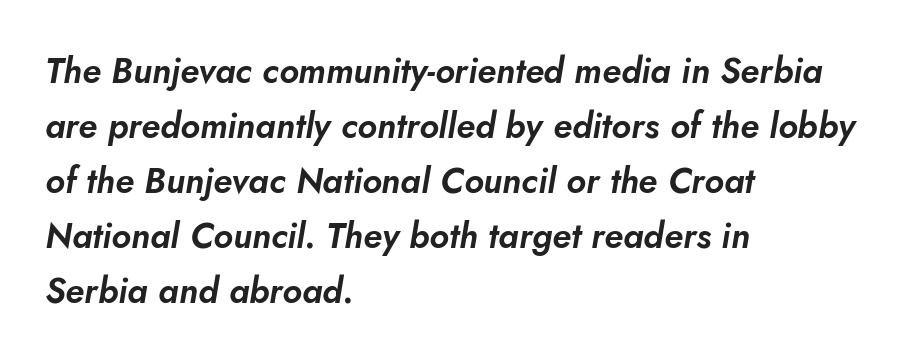
{"italic": "yes", "lean": "right", "slant_degrees": 5, "width": "normal", "stroke_contrast": "low", "x_height": "small", "monospaced": "no", "underline": "no", "align": "left", "line_spacing": "normal", "line_spacing_ratio": 1.57, "letter_spacing": "normal", "letter_spacing_em": 0.0, "glyph_px": 35}
